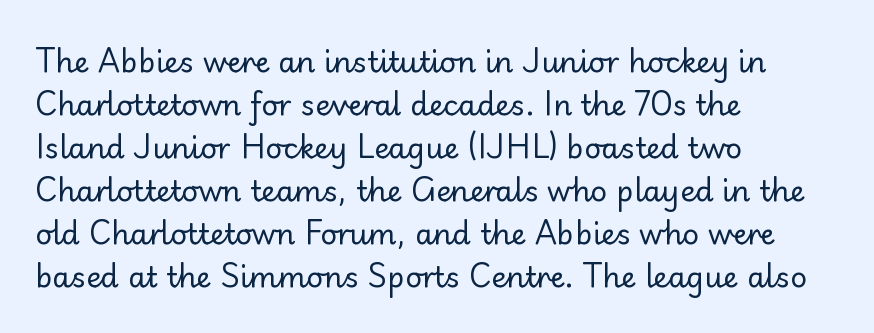
Glance below the letters and you will spot only blank space. These lines are set flush left with a ragged right edge. Evenly set lines give the paragraph a standard silhouette. Does extra space separate the letters? No, they use regular spacing. Summary of weight: not heavy and not bold.
